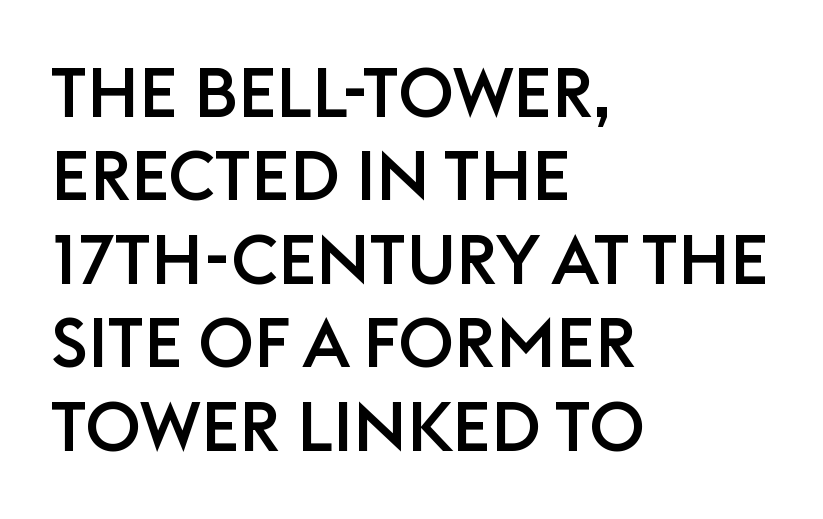
{"serif": "no", "italic": "no", "width": "normal", "stroke_contrast": "low", "x_height": "large", "monospaced": "no", "underline": "no", "align": "left", "line_spacing_ratio": 1.21, "letter_spacing": "normal", "letter_spacing_em": 0.0, "glyph_px": 69}
